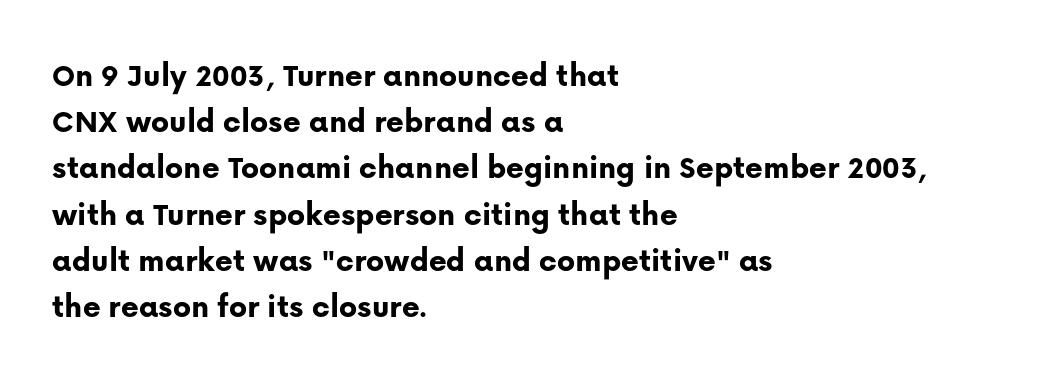
The image shows 34 px bold sans-serif type, upright; set left-aligned, normal line spacing (1.36x), normal letter spacing, not underlined; low stroke contrast and a medium x-height.
